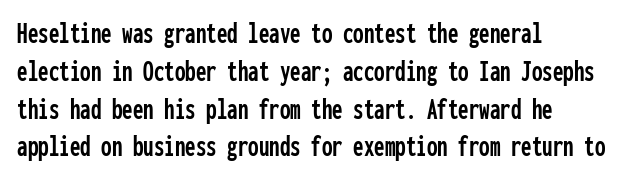
{"serif": "no", "italic": "no", "width": "condensed", "stroke_contrast": "low", "x_height": "medium", "monospaced": "yes", "underline": "no", "align": "left", "line_spacing": "normal", "line_spacing_ratio": 1.26, "letter_spacing": "normal", "letter_spacing_em": 0.0, "glyph_px": 30}
